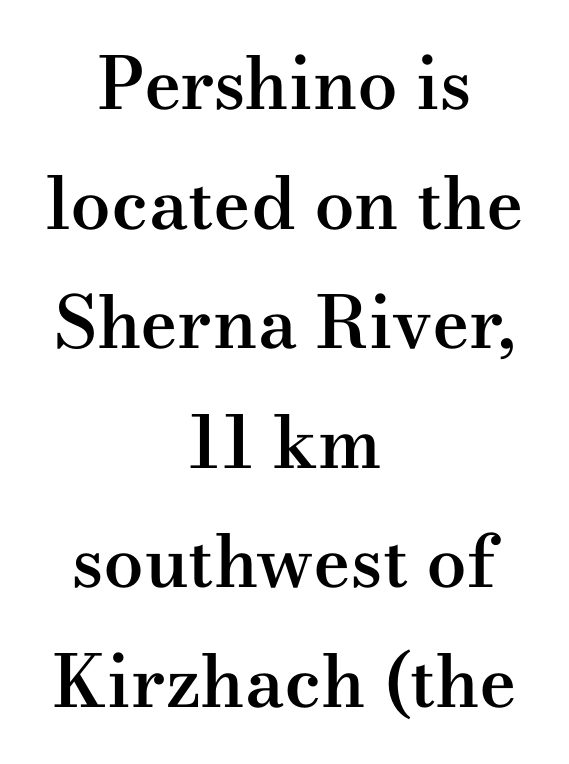
The image shows 72 px semibold, wide serif type, upright; set centered, normal line spacing (1.66x), normal letter spacing, not underlined; medium stroke contrast and a small x-height.
